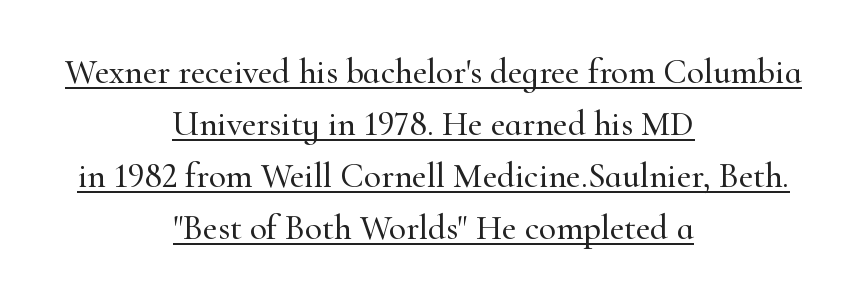
{"serif": "yes", "italic": "no", "width": "normal", "stroke_contrast": "high", "x_height": "small", "monospaced": "no", "underline": "yes", "align": "center", "line_spacing": "normal", "line_spacing_ratio": 1.49, "letter_spacing": "normal", "letter_spacing_em": 0.0, "glyph_px": 35}
